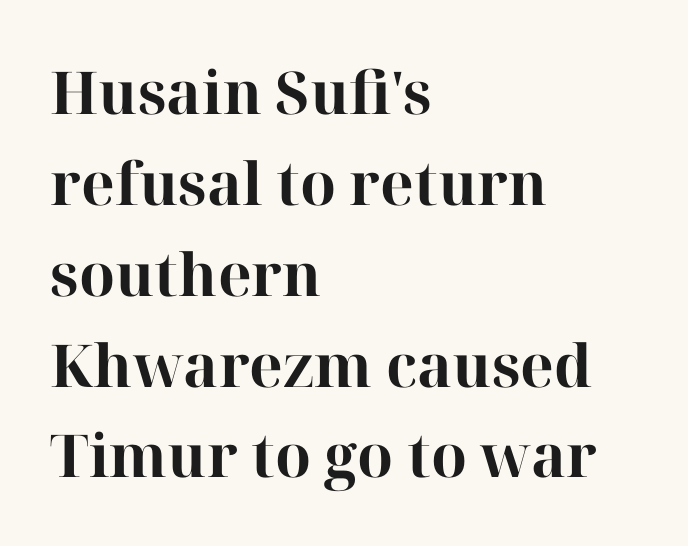
The letterforms sit shoulder to shoulder at normal distance. Looks like regular typesetting: each glyph gets only the width it needs. The face used here is seriffed, in the tradition of book romans. Descenders are the only things crossing below the line. The rows are spaced the way most documents space them.
